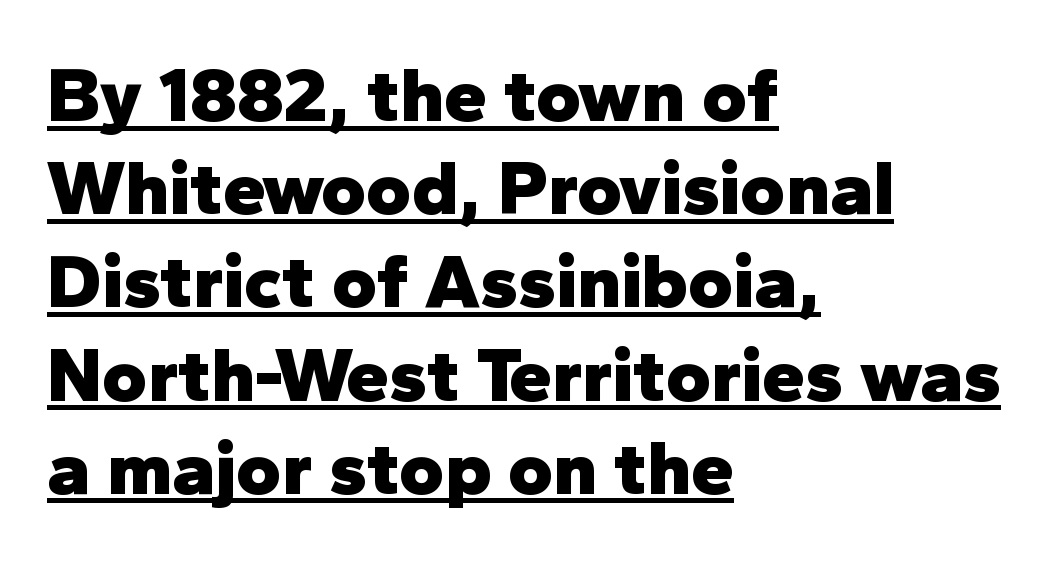
{"serif": "no", "italic": "no", "bold": "yes", "weight": "heavy", "width": "normal", "stroke_contrast": "low", "x_height": "medium", "monospaced": "no", "underline": "yes", "align": "left", "line_spacing_ratio": 1.21, "letter_spacing": "normal", "letter_spacing_em": 0.0, "glyph_px": 77}
